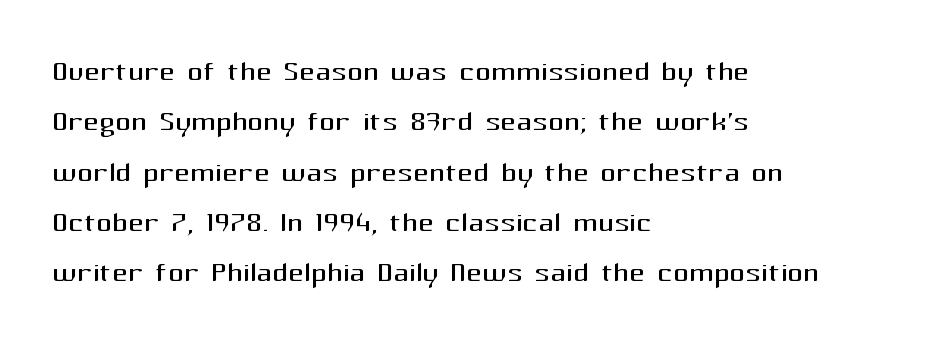
{"serif": "no", "italic": "no", "bold": "no", "weight": "regular", "width": "normal", "stroke_contrast": "medium", "x_height": "medium", "monospaced": "no", "underline": "no", "align": "left", "line_spacing": "normal", "line_spacing_ratio": 1.29, "letter_spacing": "normal", "letter_spacing_em": 0.0, "glyph_px": 39}
